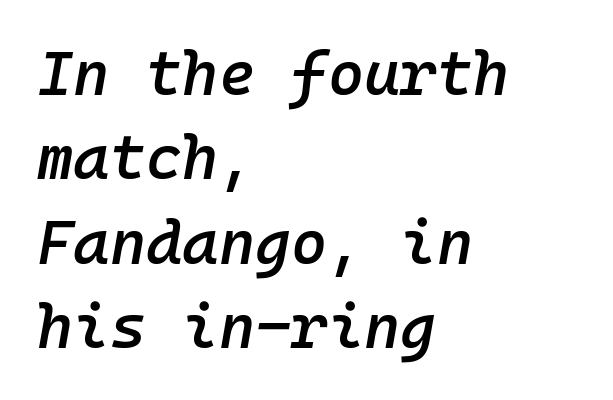
The image shows 62 px semibold type, italic (leaning right), monospaced; set left-aligned, normal line spacing (1.36x), normal letter spacing, not underlined; low stroke contrast and a medium x-height.
